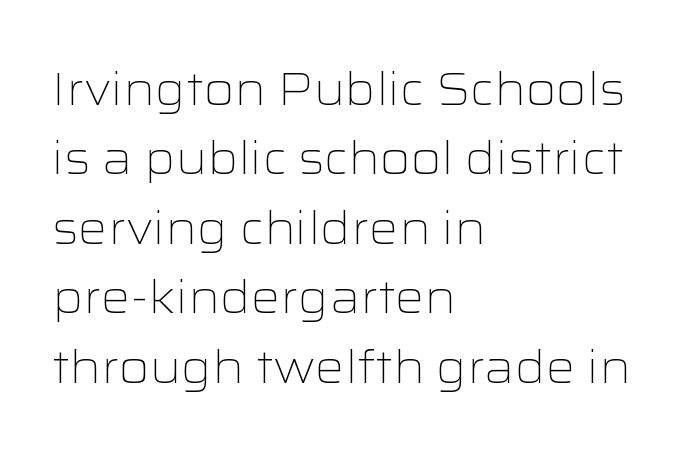
These lines keep a tight, regular rhythm from letter to letter. Posture: upright roman. Type style note: lacks serifs. Compared with a typical body face, this is equally light or lighter still.
